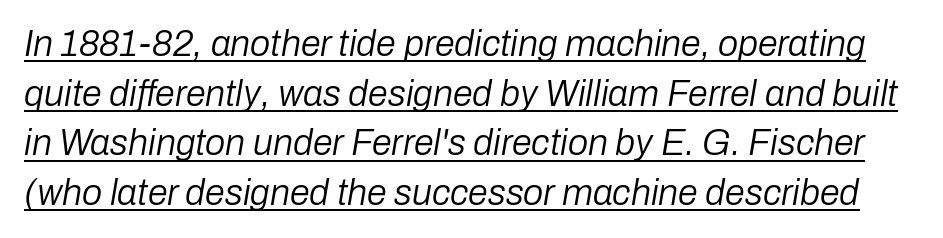
Ink coverage per letter is moderate at most. A typographer would call this underscored text. This block has exactly the height ordinary leading produces. Italic? Definitely — the glyphs are oblique.
